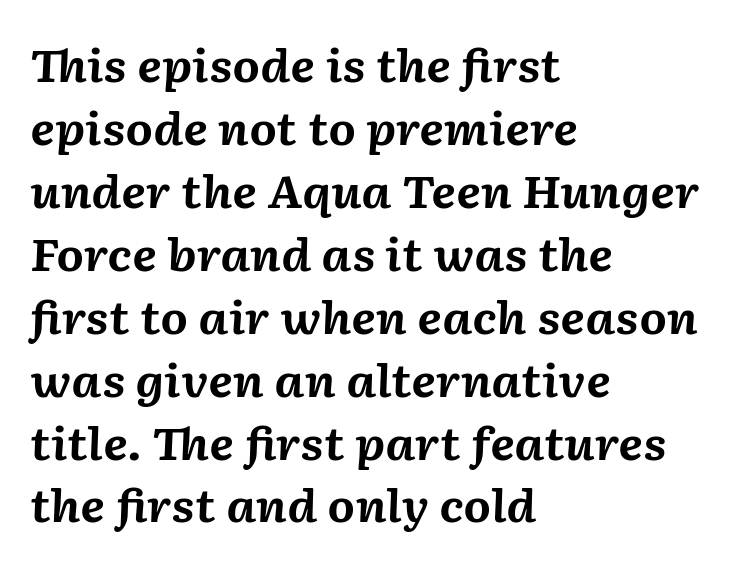
{"italic": "yes", "lean": "right", "slant_degrees": 2, "bold": "yes", "weight": "bold", "width": "normal", "stroke_contrast": "medium", "x_height": "medium", "monospaced": "no", "underline": "no", "align": "left", "line_spacing": "normal", "line_spacing_ratio": 1.43, "letter_spacing": "normal", "letter_spacing_em": 0.0, "glyph_px": 44}
